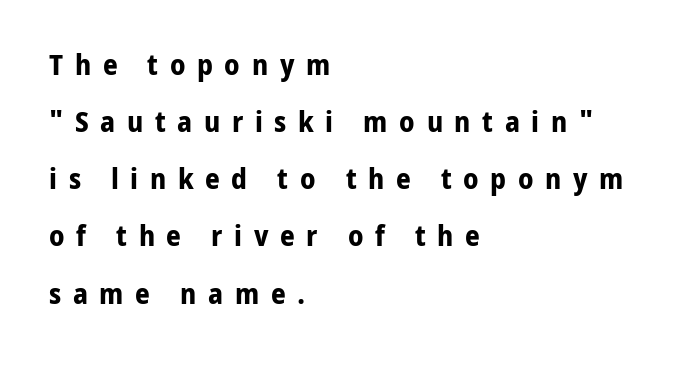
The image shows 29 px bold sans-serif type, upright; set left-aligned, loose line spacing (1.97x), unusually wide letter spacing (+0.4 em), not underlined; low stroke contrast and a medium x-height.
